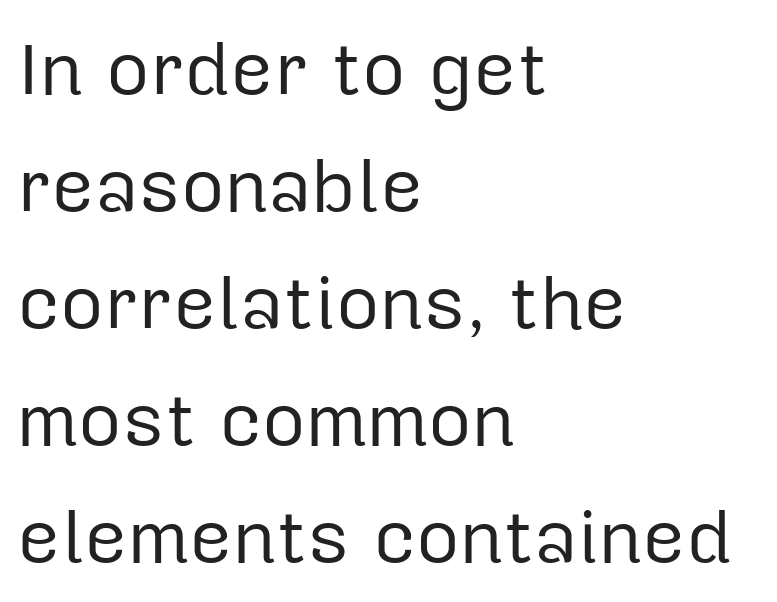
Q: Is the text bold? A: No.
Q: Is the text italic (slanted)? A: No, it is upright.
Q: Is the typeface a serif or a sans-serif typeface? A: Sans-serif.
Q: Is the text underlined? A: No.
Q: How is the paragraph aligned? A: Left-aligned.
Q: Is the spacing between letters normal or unusually wide? A: Normal.
Q: Is the spacing between lines tight, normal or loose? A: Normal.
Q: Width (condensed, normal, or wide)? A: Normal.
Q: Stroke contrast? A: Low.
Q: x-height? A: Medium.
Q: Monospaced? A: No.
